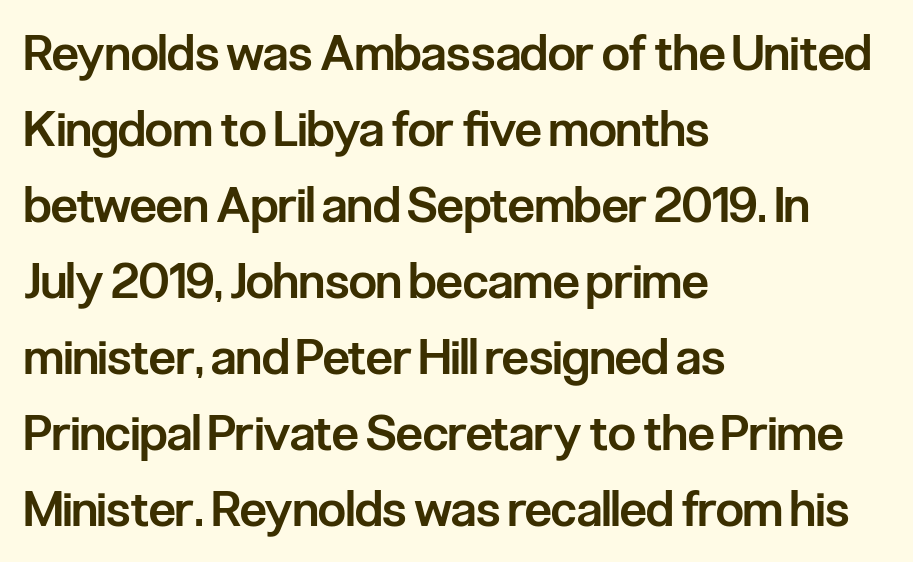
{"serif": "no", "italic": "no", "bold": "semi", "weight": "semibold", "width": "condensed", "stroke_contrast": "low", "x_height": "medium", "monospaced": "no", "underline": "no", "align": "left", "line_spacing": "normal", "line_spacing_ratio": 1.55, "letter_spacing": "normal", "letter_spacing_em": 0.0, "glyph_px": 49}
